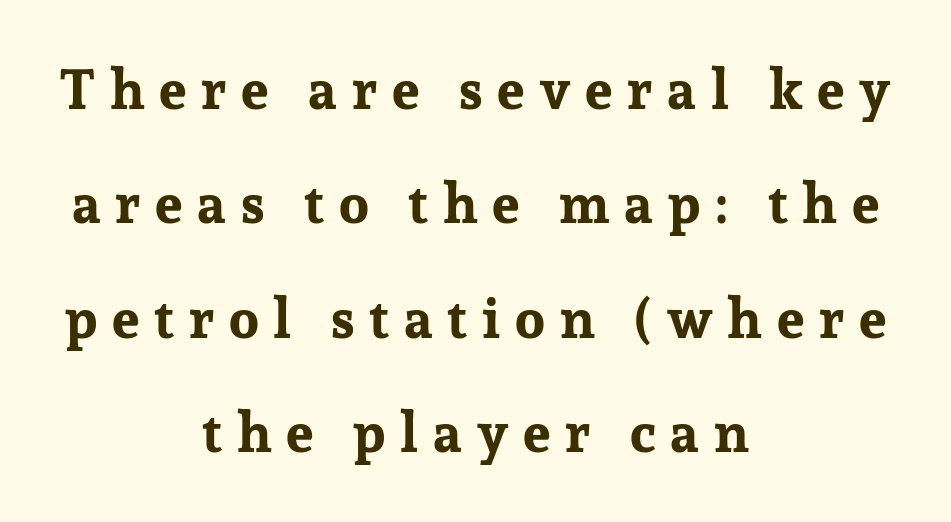
{"serif": "yes", "italic": "no", "bold": "yes", "weight": "bold", "width": "normal", "stroke_contrast": "low", "x_height": "medium", "monospaced": "no", "underline": "no", "align": "center", "line_spacing": "loose", "line_spacing_ratio": 2.08, "letter_spacing": "wide", "letter_spacing_em": 0.27, "glyph_px": 55}
